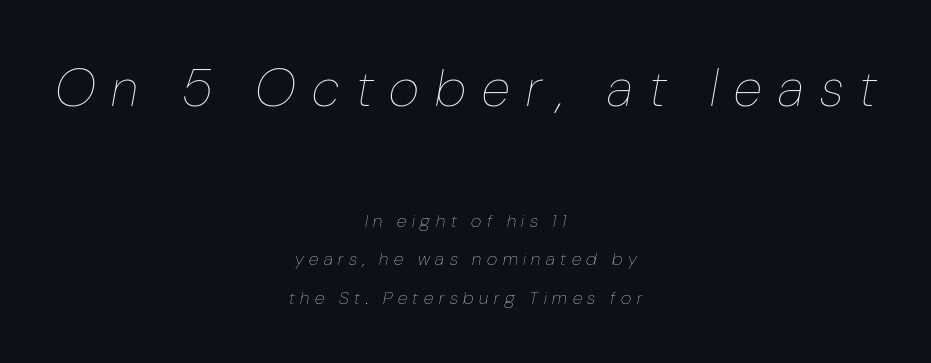
{"italic": "yes", "lean": "right", "slant_degrees": 10, "bold": "no", "weight": "thin", "width": "condensed", "stroke_contrast": "low", "x_height": "medium", "monospaced": "no", "underline": "no", "align": "center", "line_spacing": "loose", "line_spacing_ratio": 2.14, "letter_spacing": "wide", "letter_spacing_em": 0.31, "larger_block": "first", "size_ratio": 2.94, "glyph_px": 53}
